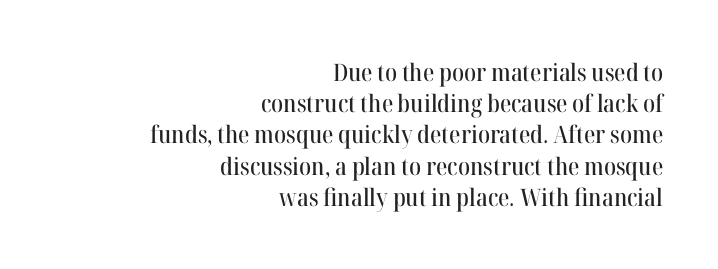
Q: Is the text italic (slanted)? A: No, it is upright.
Q: Is the text underlined? A: No.
Q: How is the paragraph aligned? A: Right-aligned.
Q: Is the spacing between letters normal or unusually wide? A: Normal.
Q: Is the spacing between lines tight, normal or loose? A: Normal.
